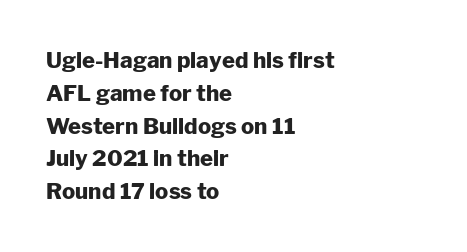
{"italic": "no", "bold": "yes", "underline": "no", "align": "left", "line_spacing": "normal", "line_spacing_ratio": 1.49, "letter_spacing": "normal", "letter_spacing_em": 0.0, "glyph_px": 22}
